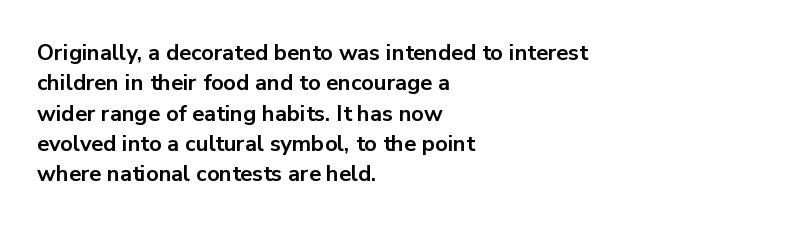
The image shows 22 px bold type, upright; set left-aligned, normal line spacing (1.38x), normal letter spacing, not underlined.
